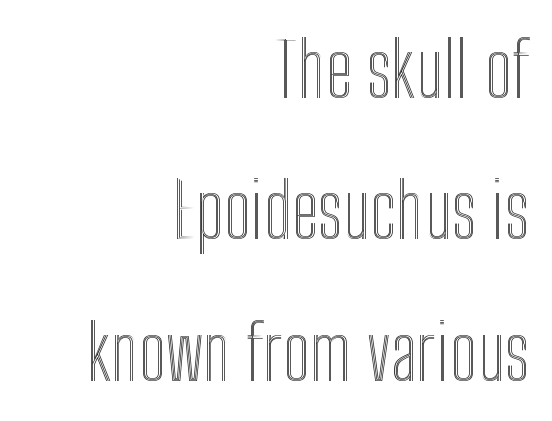
{"italic": "no", "width": "condensed", "x_height": "medium", "monospaced": "no", "underline": "no", "align": "right", "line_spacing_ratio": 1.86, "letter_spacing": "normal", "letter_spacing_em": 0.0, "glyph_px": 76}
